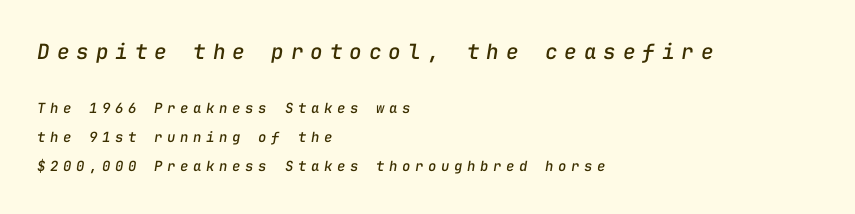
{"italic": "yes", "lean": "right", "slant_degrees": 9, "underline": "no", "align": "left", "line_spacing": "loose", "line_spacing_ratio": 2.09, "letter_spacing": "wide", "letter_spacing_em": 0.33, "larger_block": "first", "size_ratio": 1.5, "glyph_px": 21}
